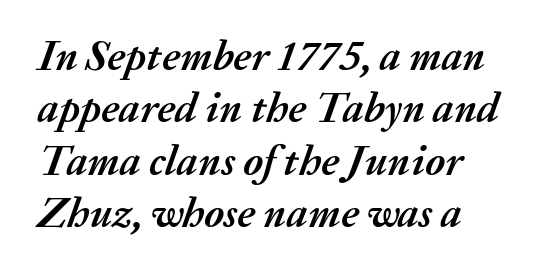
The space between consecutive lines is moderate. How are the letters spaced? Ordinarily, with no added tracking. Clear beneath every line of the passage. Designer's note — italics engaged.
